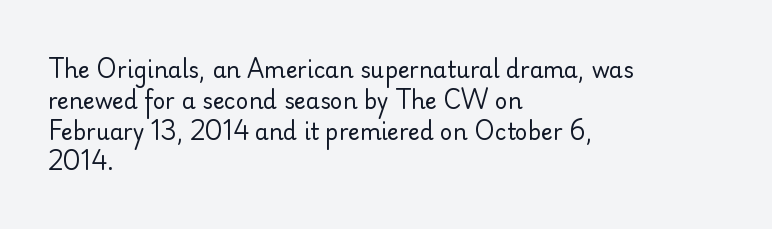
The image shows 22 px text type, upright; set left-aligned, normal line spacing (1.4x), normal letter spacing, not underlined.
